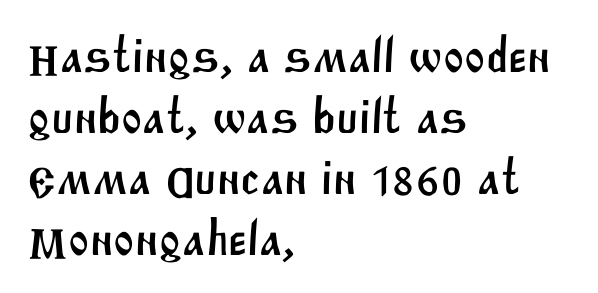
The image shows 50 px sans-serif type; set left-aligned, line spacing 1.22x, normal letter spacing, not underlined; medium stroke contrast and a large x-height.
